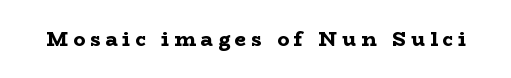
Q: Is the text bold? A: Yes.
Q: Is the text italic (slanted)? A: No, it is upright.
Q: Is the text underlined? A: No.
Q: Is the spacing between letters normal or unusually wide? A: Unusually wide.
